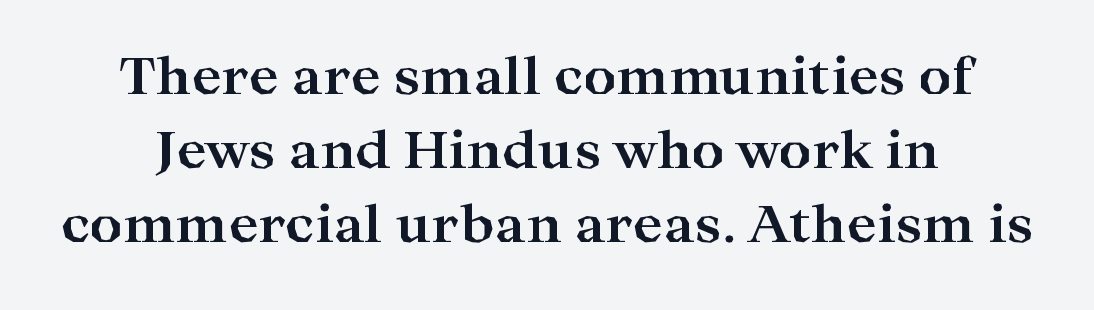
Plain, unruled lines of type. Thick stems and heavy bowls — unmistakably bold. Do the characters align in a grid? No, the font is proportional. If you measured baseline to baseline, you'd find a middling distance. Yep, those are serifs on the letters. A roman cut, with each character standing at attention.
